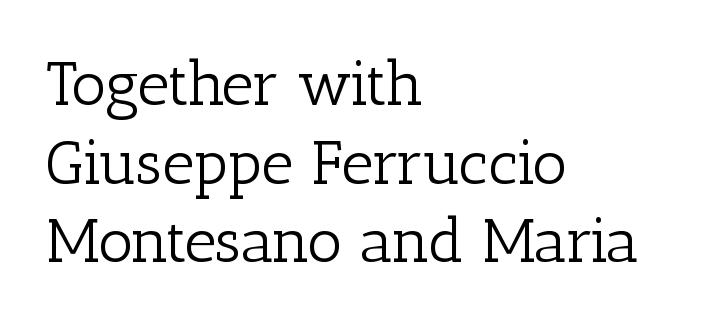
The image shows 62 px light serif type, upright; set left-aligned, normal line spacing (1.27x), normal letter spacing, not underlined; low stroke contrast and a medium x-height.
